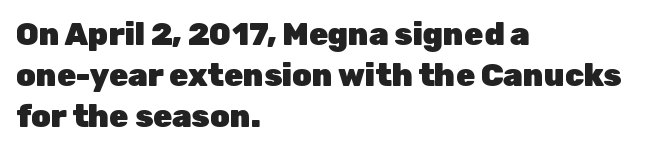
The image shows 31 px heavy sans-serif type, upright; set left-aligned, normal line spacing (1.32x), normal letter spacing, not underlined; low stroke contrast and a medium x-height.
